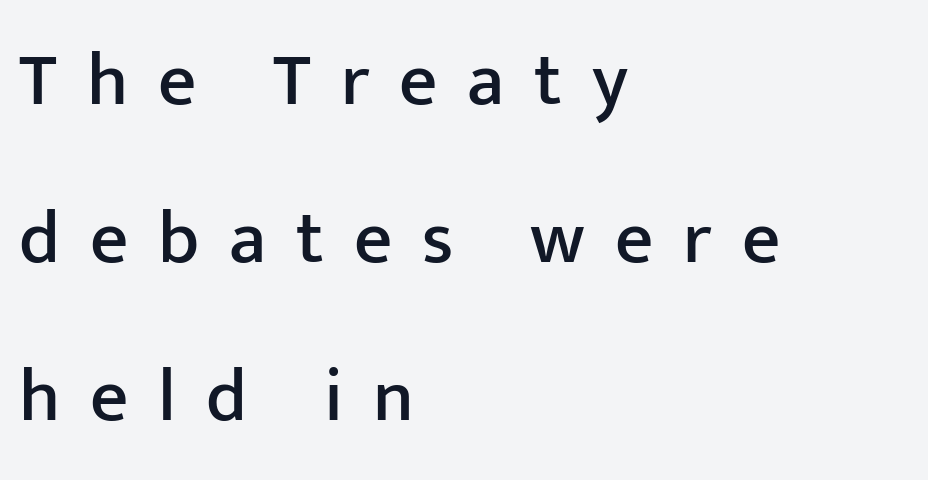
The image shows 75 px sans-serif type, upright; set left-aligned, loose line spacing (2.11x), unusually wide letter spacing (+0.4 em), not underlined; low stroke contrast and a medium x-height.
